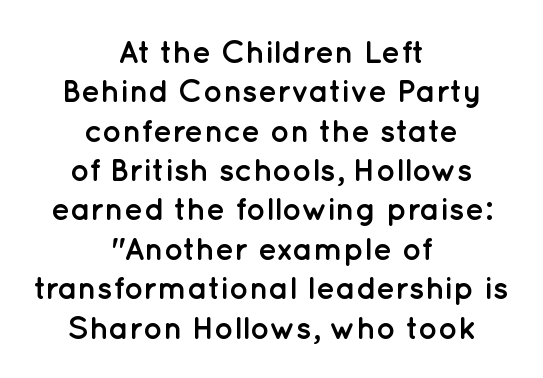
{"serif": "no", "italic": "no", "bold": "yes", "weight": "semibold", "width": "normal", "stroke_contrast": "low", "x_height": "medium", "monospaced": "no", "underline": "no", "align": "center", "line_spacing_ratio": 1.23, "letter_spacing": "normal", "letter_spacing_em": 0.0, "glyph_px": 32}
